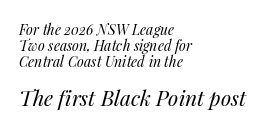
The image shows 21 px text type, italic (leaning right); set left-aligned, tight line spacing (1.13x), normal letter spacing, not underlined; the second (bottom) block is 1.5x larger.
